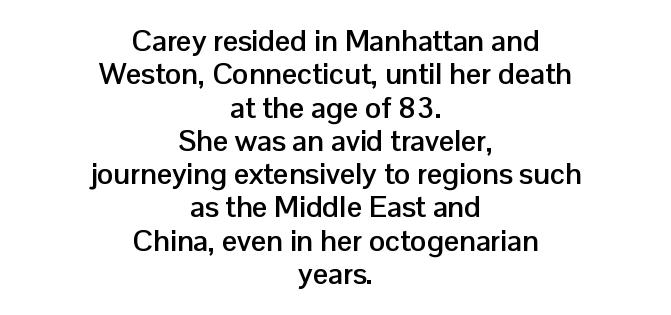
This sample has the flowing, uneven cadence of proportional lettering. What kind of face is this? One without serifs — a sans. How heavy is the stroke? Heavy — this is a bold. If you folded the block vertically in half, each line would mirror itself in length. Has an underline been added? It has not.
